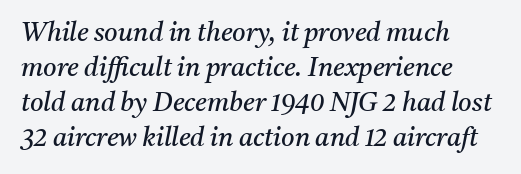
{"italic": "yes", "lean": "right", "slant_degrees": 11, "bold": "no", "underline": "no", "align": "left", "line_spacing": "normal", "line_spacing_ratio": 1.34, "letter_spacing": "normal", "letter_spacing_em": 0.0, "glyph_px": 26}
